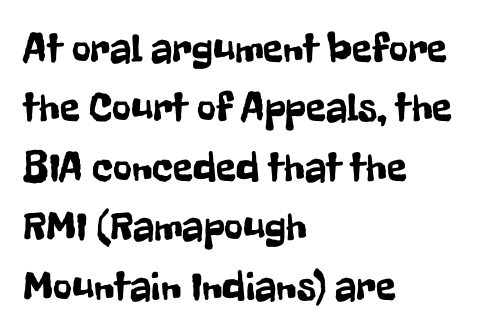
The image shows 41 px condensed sans-serif type, upright; set left-aligned, normal line spacing (1.45x), normal letter spacing, not underlined; low stroke contrast and a medium x-height.
